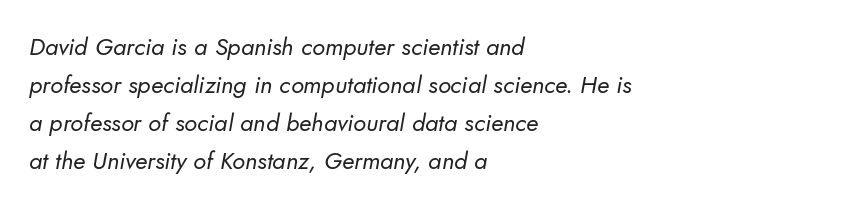
The image shows 24 px text type; set left-aligned, normal line spacing (1.58x), normal letter spacing, not underlined.
